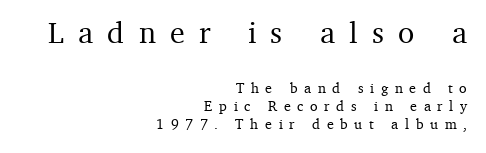
Q: Is the text italic (slanted)? A: No, it is upright.
Q: Is the typeface a serif or a sans-serif typeface? A: Serif.
Q: Is the text underlined? A: No.
Q: How is the paragraph aligned? A: Right-aligned.
Q: Is the spacing between letters normal or unusually wide? A: Unusually wide.
Q: Is the spacing between lines tight, normal or loose? A: Normal.
Q: Which block of text is set in a larger size, the first (top) or the second (bottom)? A: The first (top) one.
Q: Width (condensed, normal, or wide)? A: Normal.
Q: Stroke contrast? A: Medium.
Q: x-height? A: Medium.
Q: Monospaced? A: No.
